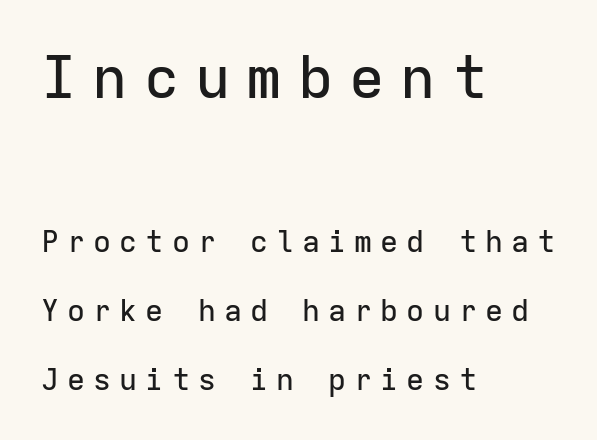
Type without underlining. Designer's note — italics off, roman on. Bigger letters appear in the top chunk; the bottom chunk is reduced. Reading down the block, your eye returns to a fixed left position each line. In terms of letterform style, serifs are entirely absent. Someone cranked the tracking dial way up on this one.
